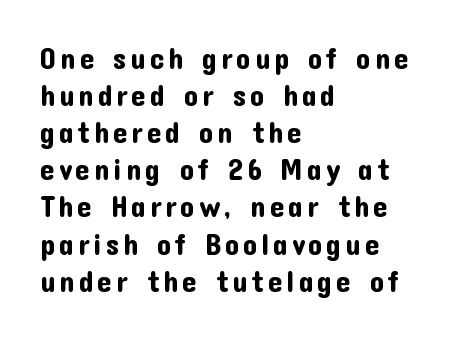
Layout note: lines flush left. A normal amount of white space separates one row of letters from the next. No feet cap the strokes, marking this as sans-serif type. Nobody drew a line under any word here.
